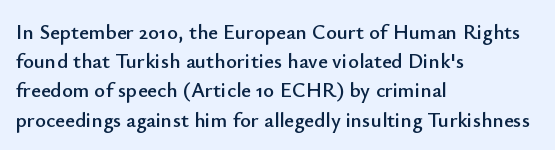
Each word holds together tightly as a unit, with standard inter-letter gaps. Left-aligned paragraph, ragged on the right. The vertical gap from one line to the next is medium. Nope, not italic — everything's standing straight. Check the space under the baseline: it is left empty.
